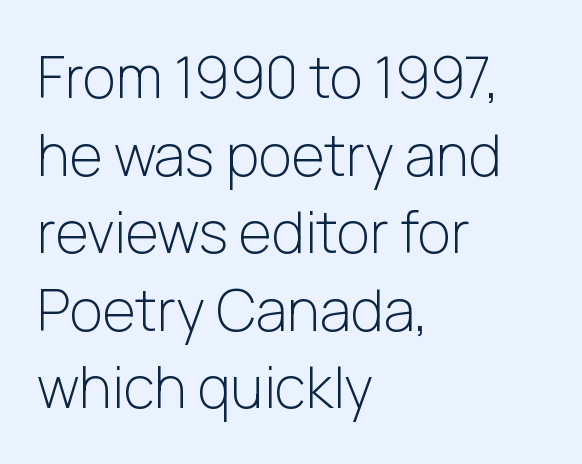
The image shows 57 px light sans-serif type, upright; set left-aligned, normal line spacing (1.36x), normal letter spacing, not underlined; low stroke contrast and a medium x-height.
